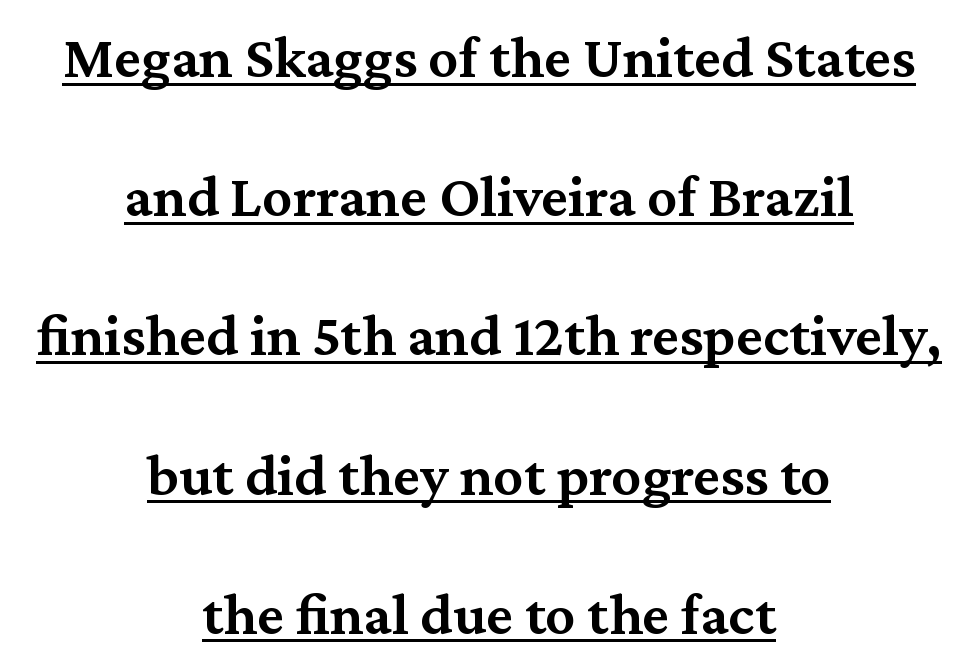
Q: Is the text bold? A: Semi-bold.
Q: Is the text italic (slanted)? A: No, it is upright.
Q: Is the typeface a serif or a sans-serif typeface? A: Serif.
Q: Is the text underlined? A: Yes.
Q: How is the paragraph aligned? A: Centered.
Q: Is the spacing between letters normal or unusually wide? A: Normal.
Q: Is the spacing between lines tight, normal or loose? A: Loose.
Q: Width (condensed, normal, or wide)? A: Normal.
Q: Stroke contrast? A: Medium.
Q: x-height? A: Medium.
Q: Monospaced? A: No.
